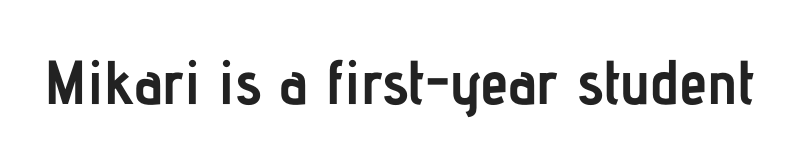
Letter spacing: default. Quick note: underline off. The letters stand upright; this is a roman face. Note the varied advance widths — an 'i' is clearly narrower than an 'm'. What kind of face is this? One without serifs — a sans. What weight is shown? A full bold with thick strokes.
